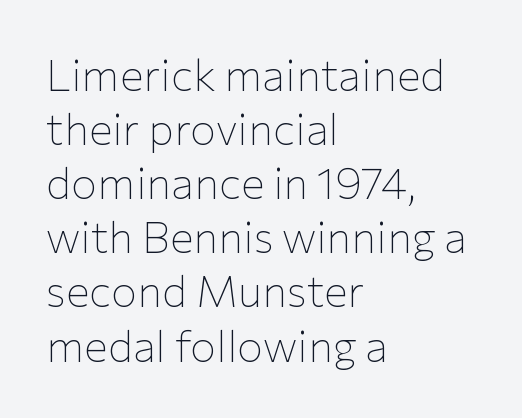
Q: Is the text bold? A: No.
Q: Is the text italic (slanted)? A: No, it is upright.
Q: Is the typeface a serif or a sans-serif typeface? A: Sans-serif.
Q: Is the text underlined? A: No.
Q: How is the paragraph aligned? A: Left-aligned.
Q: Is the spacing between letters normal or unusually wide? A: Normal.
Q: Width (condensed, normal, or wide)? A: Normal.
Q: Stroke contrast? A: Low.
Q: x-height? A: Medium.
Q: Monospaced? A: No.
